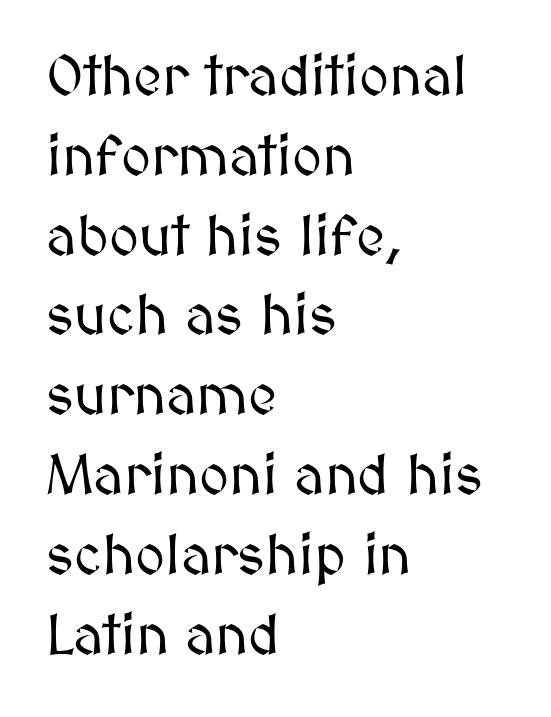
Is there any slant? The stems are plumb. The leading is moderate, giving the passage an even texture. Casual observation: everything's shoved over to the left. You could not count columns in this text — the font is proportionally spaced. Underlining? Definitely not there. Letter spacing: default.
